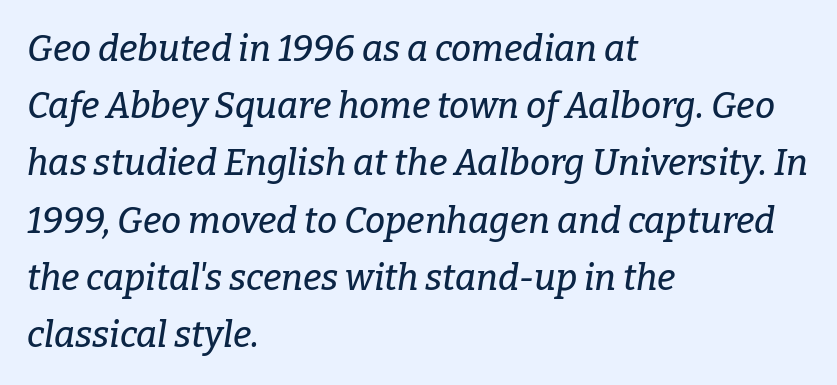
These lines are rendered in a variable-pitch font. Rule under the text: the space is simply empty. Quick note: interline space is typical. This is oblique type, the kind used for emphasis or titles.
